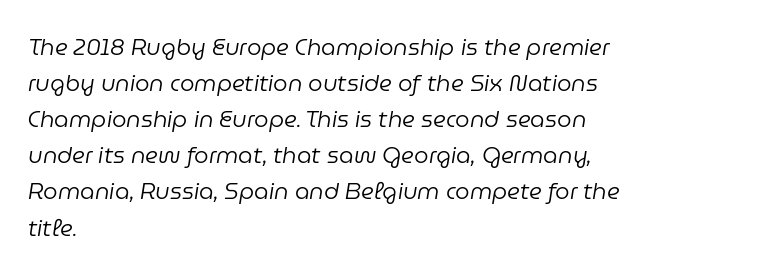
The image shows 23 px text type, italic (leaning right); set left-aligned, normal line spacing (1.57x), normal letter spacing, not underlined.
